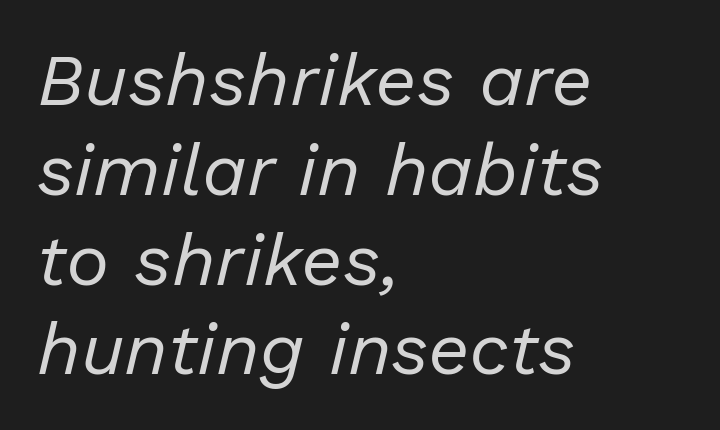
{"italic": "yes", "lean": "right", "slant_degrees": 13, "bold": "no", "weight": "regular", "width": "normal", "stroke_contrast": "low", "x_height": "medium", "monospaced": "no", "underline": "no", "align": "left", "line_spacing_ratio": 1.23, "letter_spacing": "normal", "letter_spacing_em": 0.0, "glyph_px": 73}
